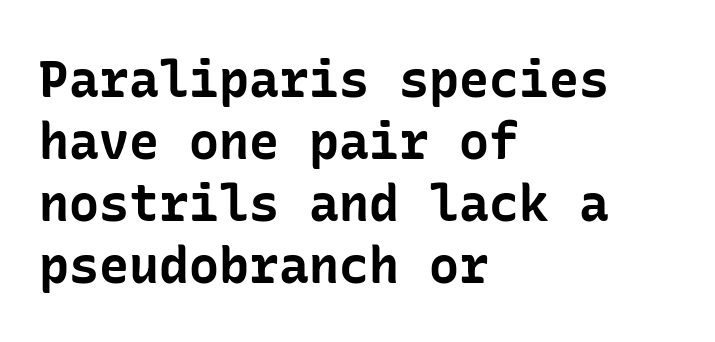
The image shows 50 px bold sans-serif type, upright; set left-aligned, line spacing 1.24x, normal letter spacing, not underlined; low stroke contrast and a medium x-height.
